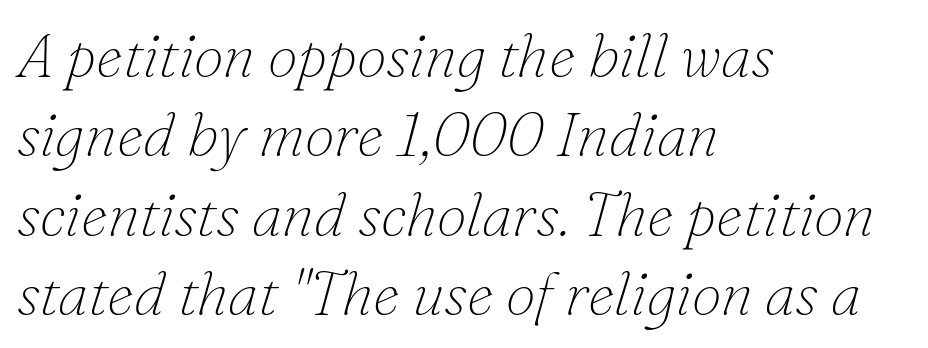
The image shows 61 px thin serif type, italic (leaning right); set left-aligned, normal line spacing (1.3x), normal letter spacing, not underlined; low stroke contrast and a small x-height.
